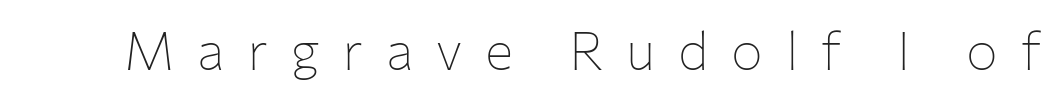
{"serif": "no", "italic": "no", "bold": "no", "weight": "thin", "width": "normal", "stroke_contrast": "low", "x_height": "medium", "monospaced": "no", "underline": "no", "letter_spacing": "wide", "letter_spacing_em": 0.43, "glyph_px": 53}
